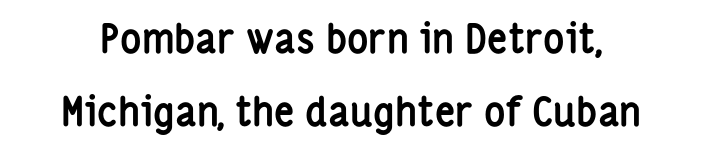
The image shows 40 px semibold, condensed sans-serif type, upright; set line spacing 1.82x, normal letter spacing, not underlined; low stroke contrast and a medium x-height.
